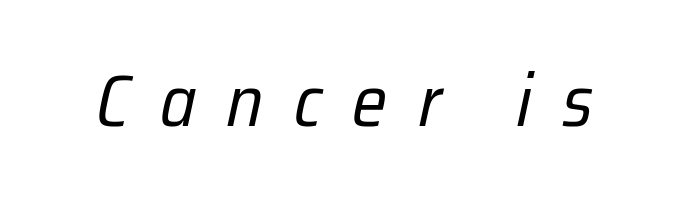
{"italic": "yes", "lean": "right", "slant_degrees": 12, "bold": "no", "weight": "regular", "width": "condensed", "stroke_contrast": "low", "x_height": "medium", "monospaced": "no", "underline": "no", "letter_spacing": "wide", "letter_spacing_em": 0.41, "glyph_px": 73}
